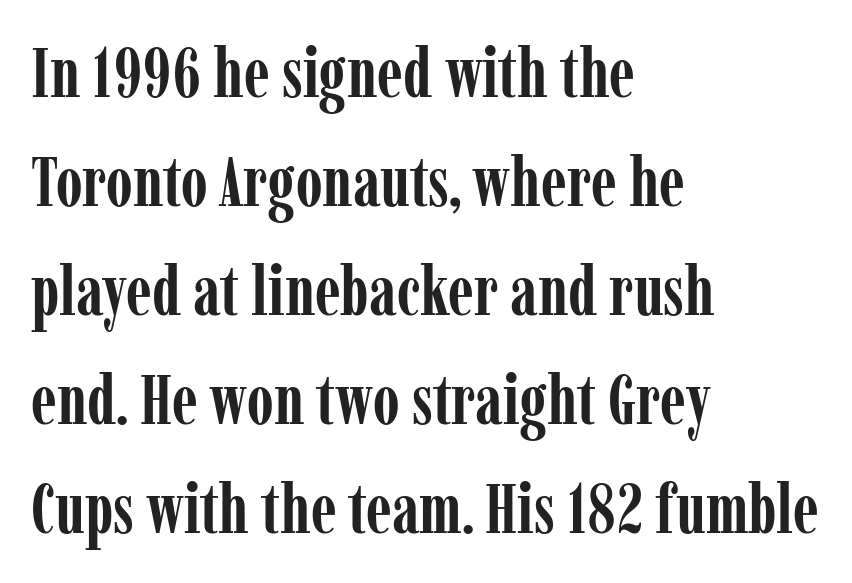
The space beneath each line is pristine and unruled. Serifs: yes, visible at the terminals of the letterforms. Tracking here is standard; glyphs follow each other at the usual distance. No italicization has been applied; the sample stays upright. Notice how descenders clear the ascenders below comfortably — that's standard leading.
